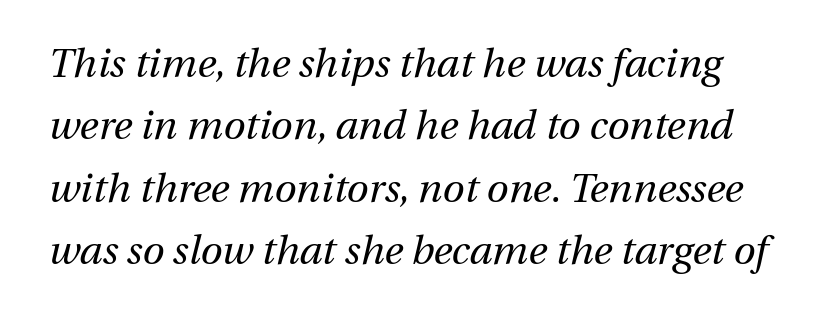
{"italic": "yes", "lean": "right", "slant_degrees": 13, "bold": "no", "weight": "regular", "width": "normal", "stroke_contrast": "medium", "x_height": "medium", "monospaced": "no", "underline": "no", "line_spacing": "normal", "line_spacing_ratio": 1.56, "letter_spacing": "normal", "letter_spacing_em": 0.0, "glyph_px": 40}
